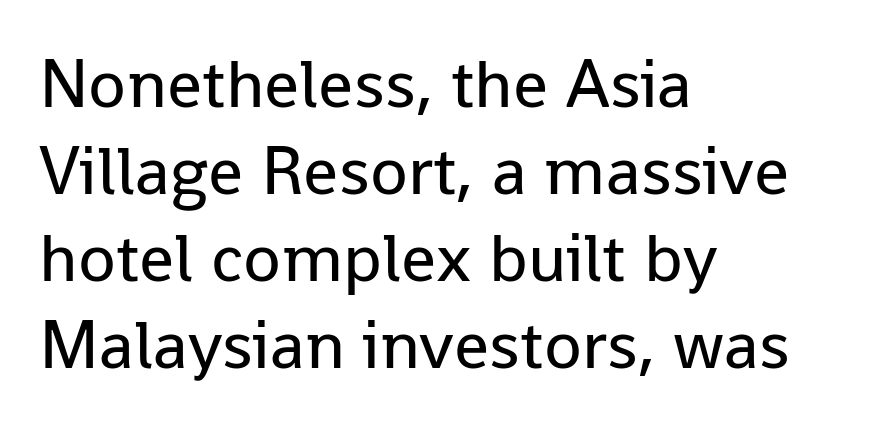
Each letter keeps its own natural width here, so spacing adapts to shape. The line-height multiplier appears to be the usual default. No chunkiness to these letters — they're not bold. I'd call this a sans setting — the letters go barefoot. The lines in this sample share a left origin and differ only in where they stop.
